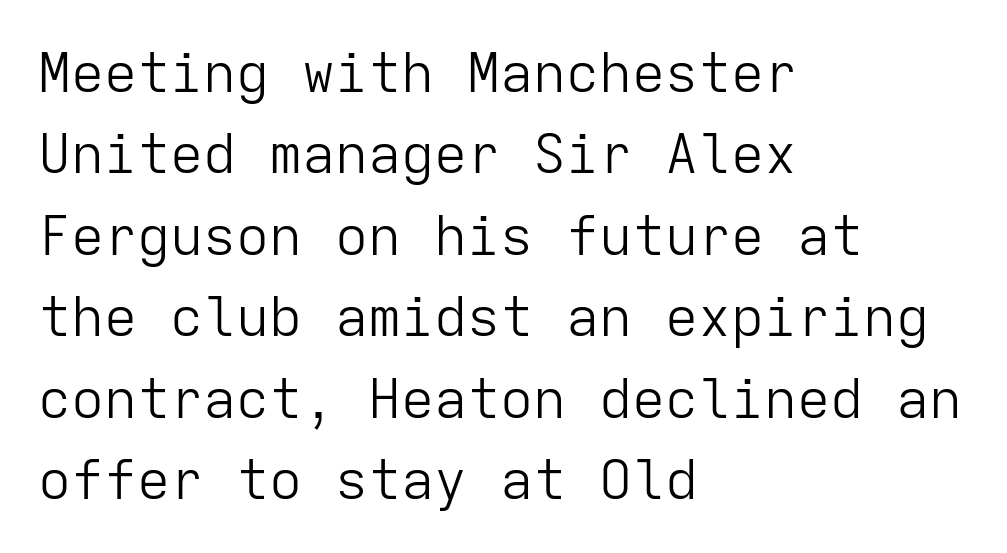
Each new line begins a customary step beneath the previous one. Layout note: lines flush left. The strokes carry an ordinary text weight at most. The tracking reads as untouched default to a designer's eye.
